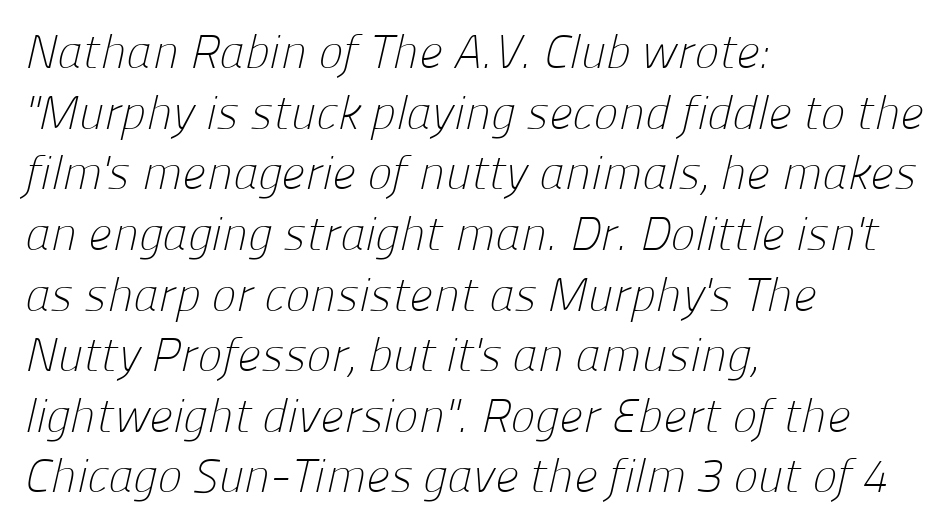
{"serif": "no", "bold": "no", "weight": "light", "width": "normal", "stroke_contrast": "low", "x_height": "medium", "monospaced": "no", "underline": "no", "align": "left", "line_spacing": "normal", "line_spacing_ratio": 1.29, "letter_spacing": "normal", "letter_spacing_em": 0.0, "glyph_px": 47}
